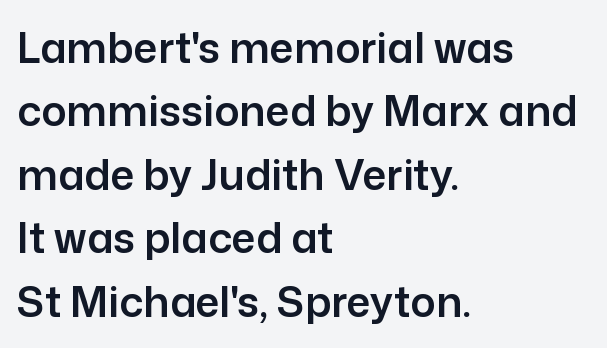
The image shows 42 px sans-serif type, upright; set left-aligned, normal line spacing (1.51x), normal letter spacing, not underlined; low stroke contrast and a medium x-height.
